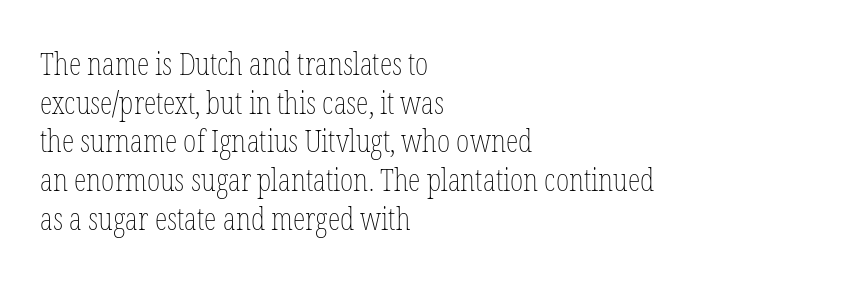
Q: Is the text bold? A: No.
Q: Is the text italic (slanted)? A: No, it is upright.
Q: Is the text underlined? A: No.
Q: How is the paragraph aligned? A: Left-aligned.
Q: Is the spacing between letters normal or unusually wide? A: Normal.
Q: Width (condensed, normal, or wide)? A: Condensed.
Q: Stroke contrast? A: Low.
Q: x-height? A: Medium.
Q: Monospaced? A: No.
